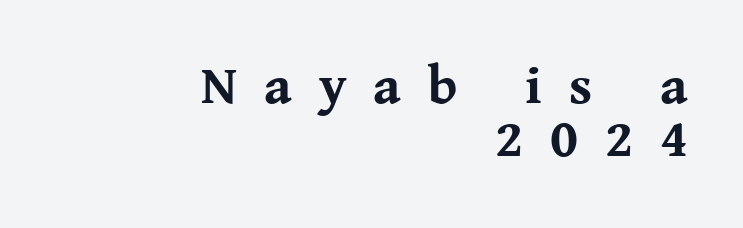
{"serif": "yes", "italic": "no", "bold": "yes", "weight": "bold", "width": "normal", "stroke_contrast": "medium", "x_height": "medium", "monospaced": "no", "underline": "no", "align": "right", "line_spacing": "tight", "line_spacing_ratio": 0.99, "letter_spacing": "wide", "letter_spacing_em": 0.5, "glyph_px": 54}
